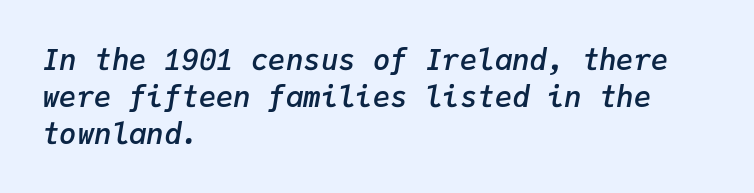
Q: Is the text bold? A: Semi-bold.
Q: Is the text italic (slanted)? A: Yes, it leans right by about 9 degrees.
Q: Is the text underlined? A: No.
Q: How is the paragraph aligned? A: Left-aligned.
Q: Is the spacing between letters normal or unusually wide? A: Normal.
Q: Is the spacing between lines tight, normal or loose? A: Normal.
Q: Width (condensed, normal, or wide)? A: Normal.
Q: Stroke contrast? A: Low.
Q: x-height? A: Medium.
Q: Monospaced? A: Yes.
